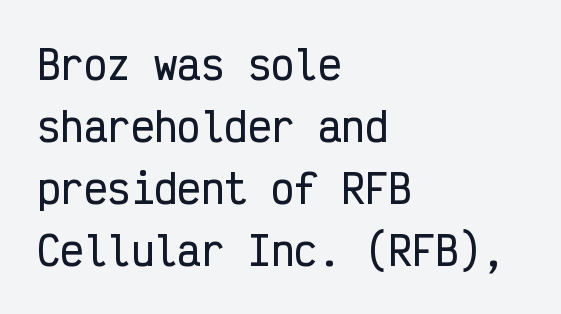
The image shows 39 px condensed sans-serif type, upright, monospaced; set left-aligned, normal line spacing (1.59x), normal letter spacing, not underlined; low stroke contrast and a medium x-height.
